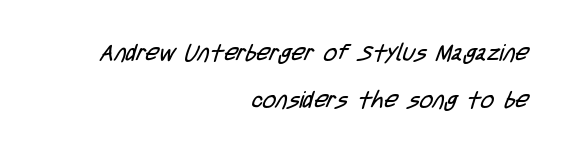
Q: Is the text bold? A: No.
Q: Is the text underlined? A: No.
Q: How is the paragraph aligned? A: Right-aligned.
Q: Is the spacing between letters normal or unusually wide? A: Normal.
Q: Is the spacing between lines tight, normal or loose? A: Loose.
